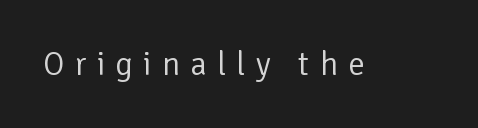
Descender tails drop into unmarked territory. Ink coverage per letter is moderate at most. The type family on display is of the sans-serif kind. Every character sits straight up, as roman type does. The tracking reads as deliberately expanded to a designer's eye. Each letter keeps its own natural width here, so spacing adapts to shape.
